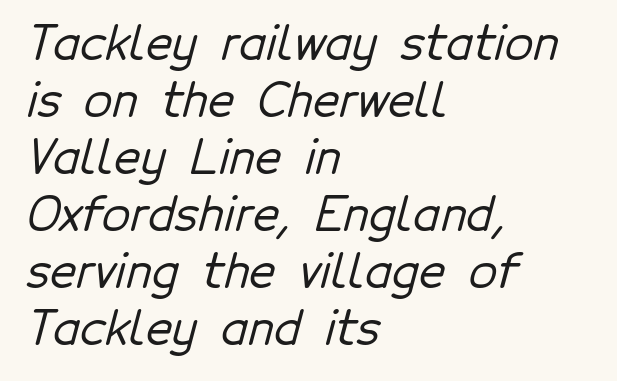
{"serif": "no", "width": "normal", "stroke_contrast": "low", "x_height": "medium", "monospaced": "no", "underline": "no", "align": "left", "line_spacing_ratio": 1.24, "letter_spacing": "normal", "letter_spacing_em": 0.0, "glyph_px": 46}
